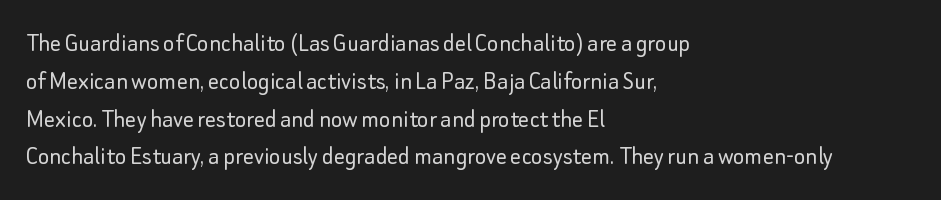
{"italic": "no", "bold": "no", "underline": "no", "align": "left", "line_spacing": "normal", "line_spacing_ratio": 1.4, "letter_spacing": "normal", "letter_spacing_em": 0.0, "glyph_px": 27}
